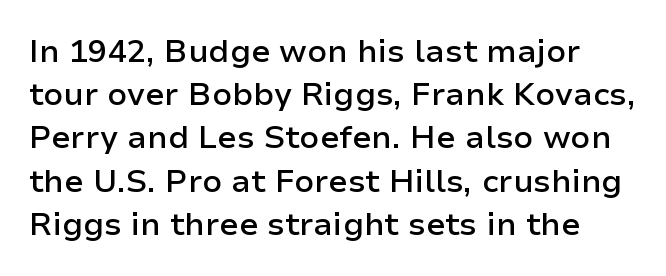
This sample keeps an unexceptional amount of space between lines. This rendering features lettering with no underline. In terms of letterform style, serifs are entirely absent. Notice the strokes are somewhat thickened but not fully heavy: this is a semibold. These lines are rendered in a variable-pitch font.
